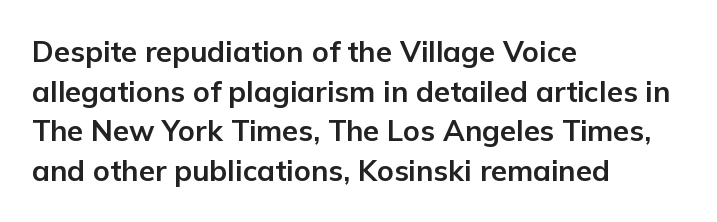
The image shows 29 px bold sans-serif type, upright; set left-aligned, normal line spacing (1.37x), normal letter spacing, not underlined; low stroke contrast and a medium x-height.
